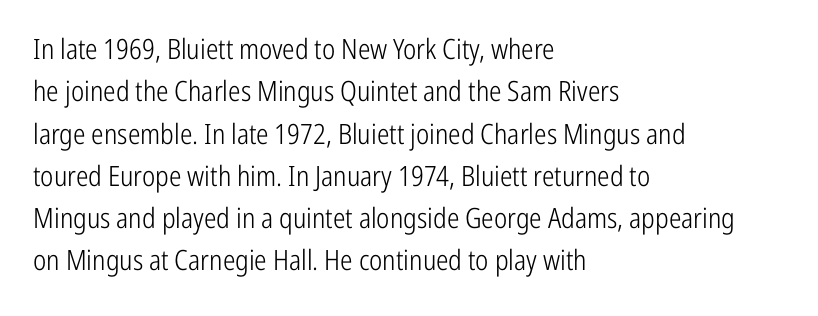
The typesetter chose a ragged-right arrangement here. The rows are spaced the way most documents space them. Rule under the text: the space is simply empty. You could call the tracking neutral — neither tight nor loose. Do the letters lean? They stand straight. This sample has the flowing, uneven cadence of proportional lettering.
